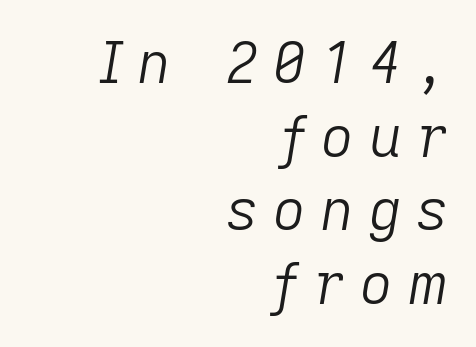
{"italic": "yes", "lean": "right", "slant_degrees": 9, "bold": "no", "weight": "light", "width": "normal", "stroke_contrast": "low", "x_height": "medium", "monospaced": "no", "underline": "no", "align": "right", "line_spacing": "normal", "line_spacing_ratio": 1.29, "letter_spacing": "wide", "letter_spacing_em": 0.26, "glyph_px": 57}
